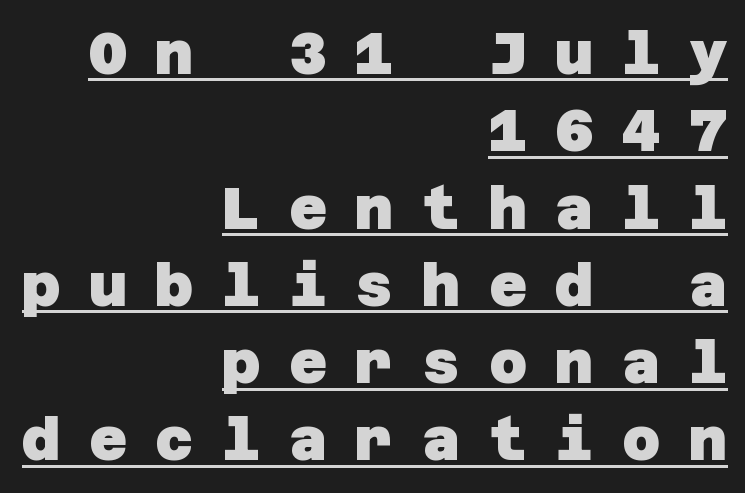
The image shows 59 px heavy sans-serif type; set right-aligned, normal line spacing (1.31x), unusually wide letter spacing (+0.48 em), underlined; low stroke contrast and a large x-height.
